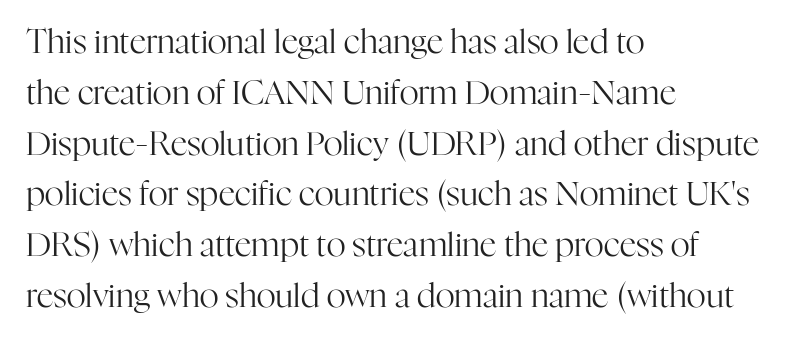
{"serif": "yes", "italic": "no", "bold": "no", "weight": "regular", "width": "normal", "stroke_contrast": "high", "x_height": "medium", "monospaced": "no", "underline": "no", "align": "left", "line_spacing": "normal", "line_spacing_ratio": 1.54, "letter_spacing": "normal", "letter_spacing_em": 0.0, "glyph_px": 33}
